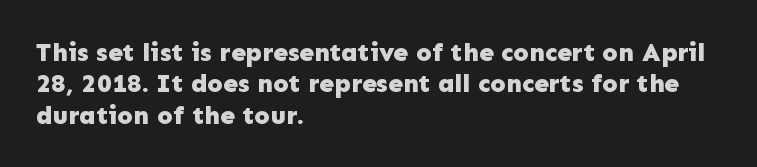
Q: Is the text bold? A: Yes.
Q: Is the text italic (slanted)? A: No, it is upright.
Q: Is the text underlined? A: No.
Q: How is the paragraph aligned? A: Left-aligned.
Q: Is the spacing between letters normal or unusually wide? A: Normal.
